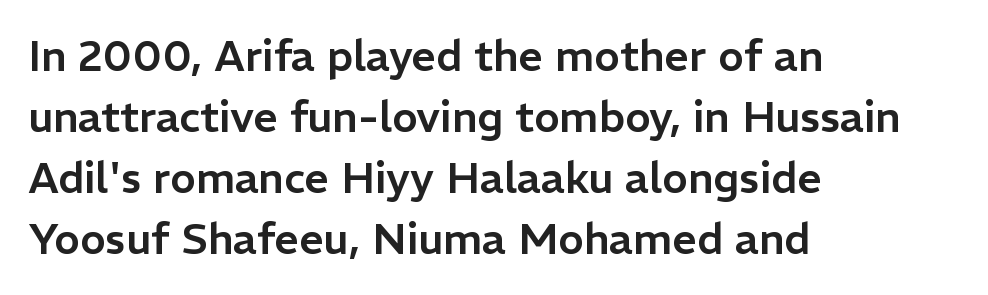
The image shows 43 px sans-serif type, upright; set left-aligned, normal line spacing (1.42x), normal letter spacing, not underlined; low stroke contrast and a medium x-height.
